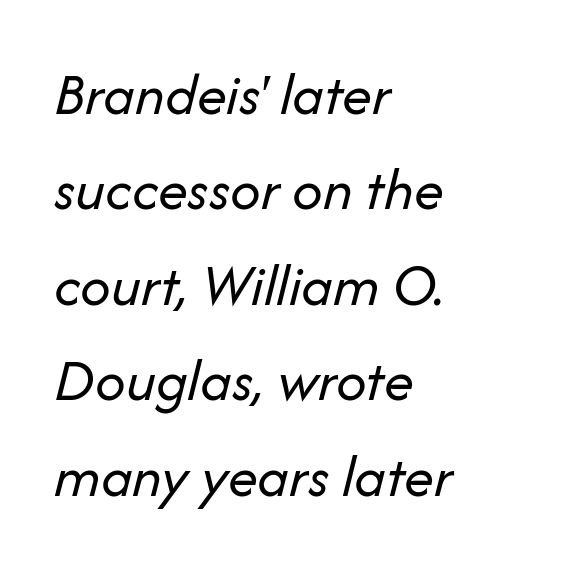
The image shows 60 px regular-weight type, italic (leaning right); set left-aligned, normal line spacing (1.59x), normal letter spacing, not underlined; low stroke contrast and a medium x-height.
